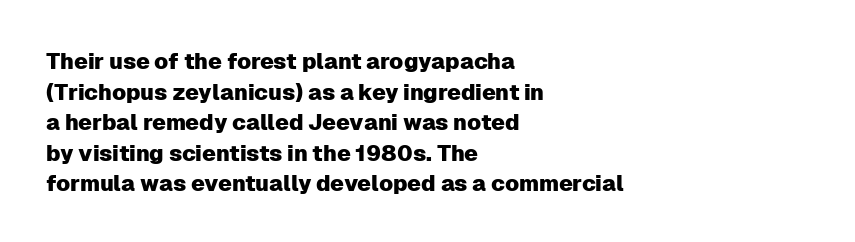
{"italic": "no", "underline": "no", "align": "left", "line_spacing": "normal", "line_spacing_ratio": 1.39, "letter_spacing": "normal", "letter_spacing_em": 0.0, "glyph_px": 22}
